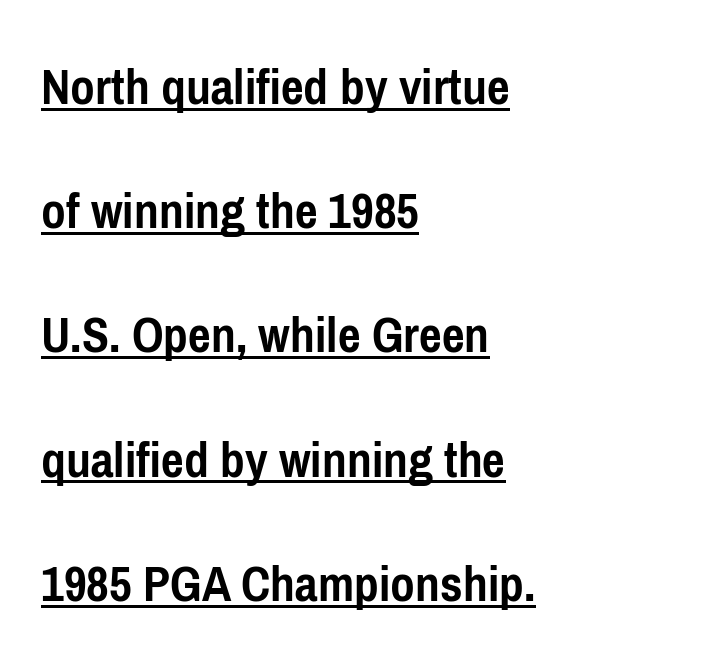
Q: Is the text bold? A: Yes.
Q: Is the text italic (slanted)? A: No, it is upright.
Q: Is the typeface a serif or a sans-serif typeface? A: Sans-serif.
Q: Is the text underlined? A: Yes.
Q: How is the paragraph aligned? A: Left-aligned.
Q: Is the spacing between letters normal or unusually wide? A: Normal.
Q: Is the spacing between lines tight, normal or loose? A: Loose.
Q: Width (condensed, normal, or wide)? A: Condensed.
Q: Stroke contrast? A: Low.
Q: x-height? A: Medium.
Q: Monospaced? A: No.
